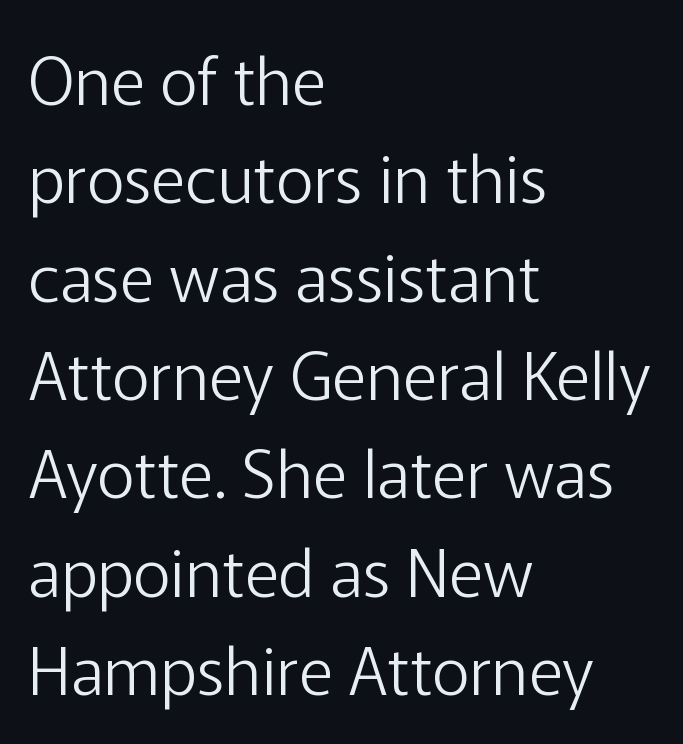
These lines stack with their left ends in a neat column. No feet cap the strokes, marking this as sans-serif type. A quiet, ordinary-to-light weight characterises the typeface. Leading matches the norm, producing a regular column. You could not count columns in this text — the font is proportionally spaced.
